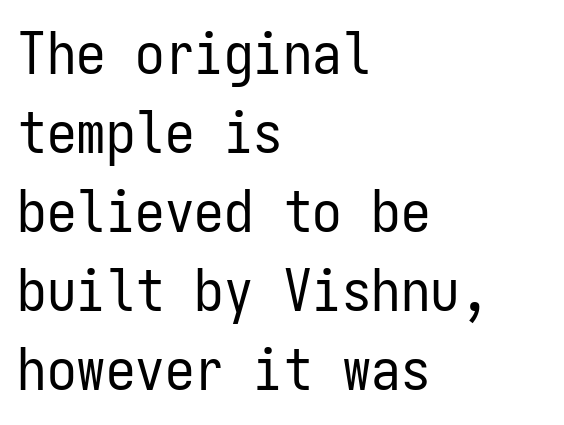
The image shows 59 px regular-weight, condensed sans-serif type, upright, monospaced; set left-aligned, normal line spacing (1.34x), normal letter spacing, not underlined; low stroke contrast and a medium x-height.
